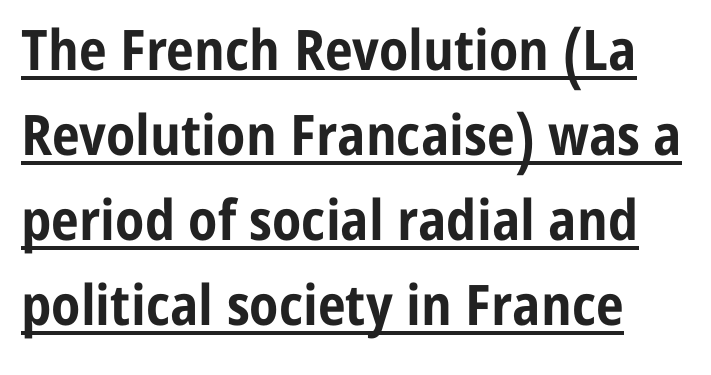
{"serif": "no", "italic": "no", "bold": "yes", "weight": "bold", "width": "condensed", "stroke_contrast": "low", "x_height": "medium", "monospaced": "no", "underline": "yes", "line_spacing": "normal", "line_spacing_ratio": 1.52, "letter_spacing": "normal", "letter_spacing_em": 0.0, "glyph_px": 56}
